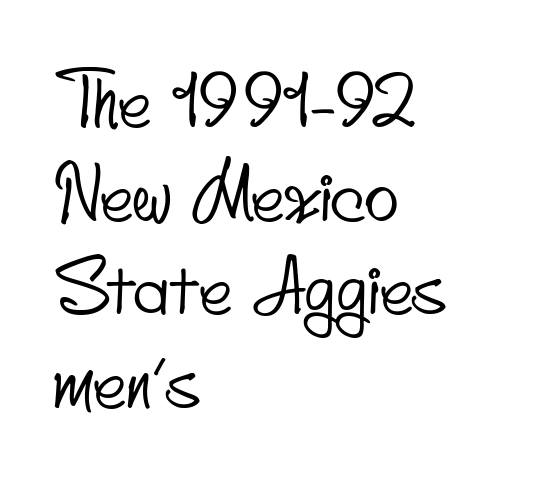
Q: Is the typeface a serif or a sans-serif typeface? A: Sans-serif.
Q: Is the text underlined? A: No.
Q: How is the paragraph aligned? A: Left-aligned.
Q: Is the spacing between letters normal or unusually wide? A: Normal.
Q: Is the spacing between lines tight, normal or loose? A: Normal.
Q: Width (condensed, normal, or wide)? A: Condensed.
Q: Stroke contrast? A: Low.
Q: x-height? A: Small.
Q: Monospaced? A: No.
